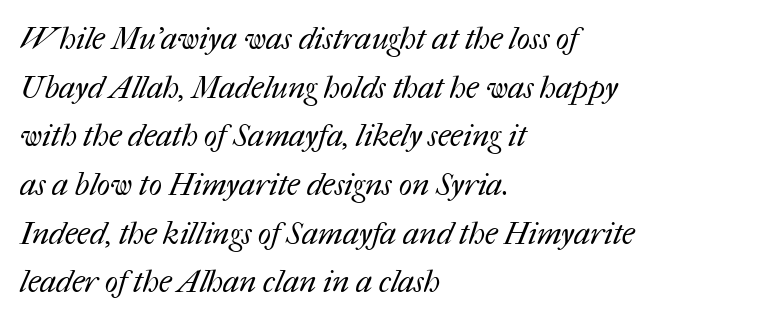
{"bold": "no", "weight": "regular", "width": "normal", "stroke_contrast": "medium", "x_height": "medium", "monospaced": "no", "underline": "no", "align": "left", "line_spacing": "normal", "line_spacing_ratio": 1.57, "letter_spacing": "normal", "letter_spacing_em": 0.0, "glyph_px": 31}
